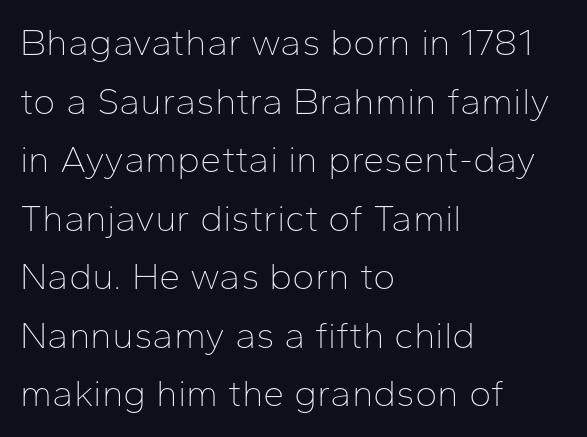
Tracking here is standard; glyphs follow each other at the usual distance. The line-height multiplier appears to be the usual default. Does the copy run flush right? No — it runs flush left. The gap between lines stays unmarked. The typeface chosen for these lines omits serifs.
